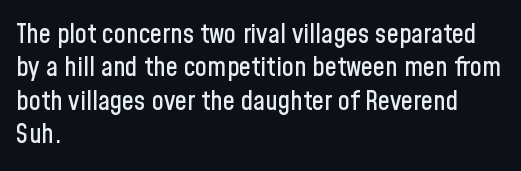
The specimen reads as upright at a glance. The words here are not underlined. Horizontal alignment here is leftward, the default for most running prose. The gaps between neighbouring characters are ordinary and unremarkable.
